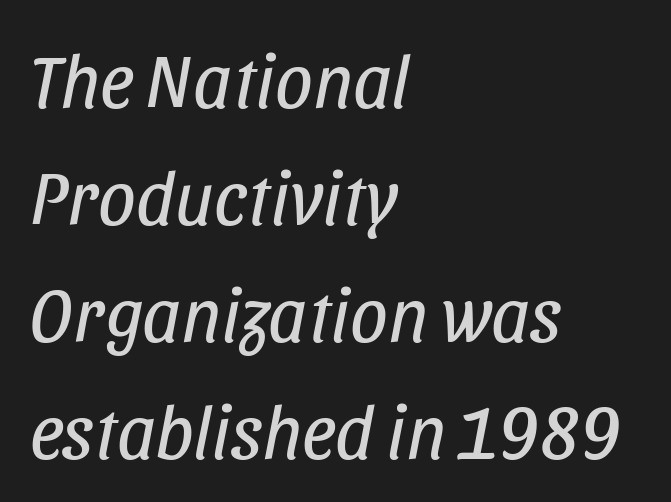
Q: Is the text bold? A: No.
Q: Is the text italic (slanted)? A: Yes, it leans right by about 11 degrees.
Q: Is the text underlined? A: No.
Q: How is the paragraph aligned? A: Left-aligned.
Q: Is the spacing between letters normal or unusually wide? A: Normal.
Q: Is the spacing between lines tight, normal or loose? A: Normal.
Q: Width (condensed, normal, or wide)? A: Condensed.
Q: Stroke contrast? A: Low.
Q: x-height? A: Large.
Q: Monospaced? A: No.
